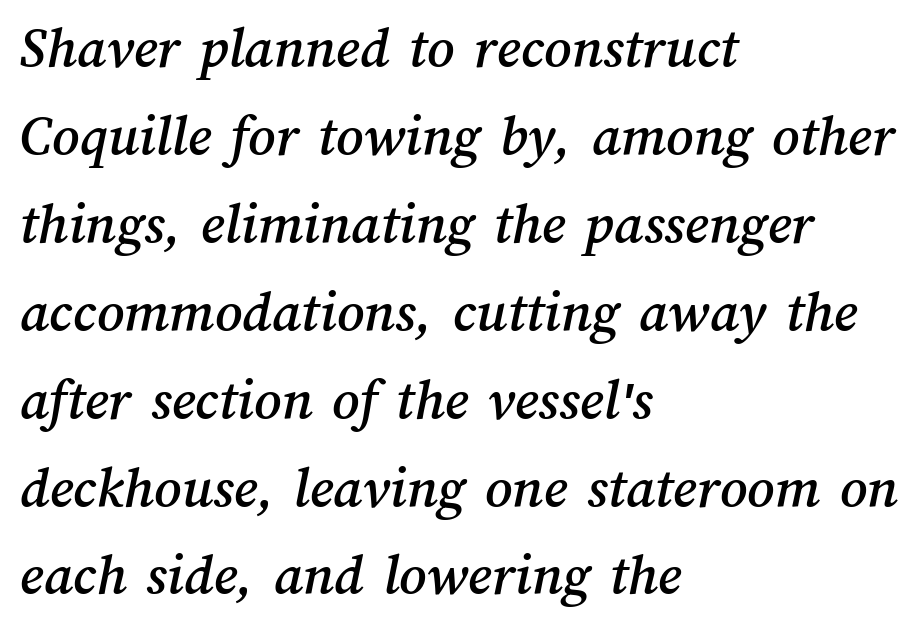
The image shows 59 px text type; set left-aligned, normal line spacing (1.49x), normal letter spacing, not underlined; medium stroke contrast and a medium x-height.
